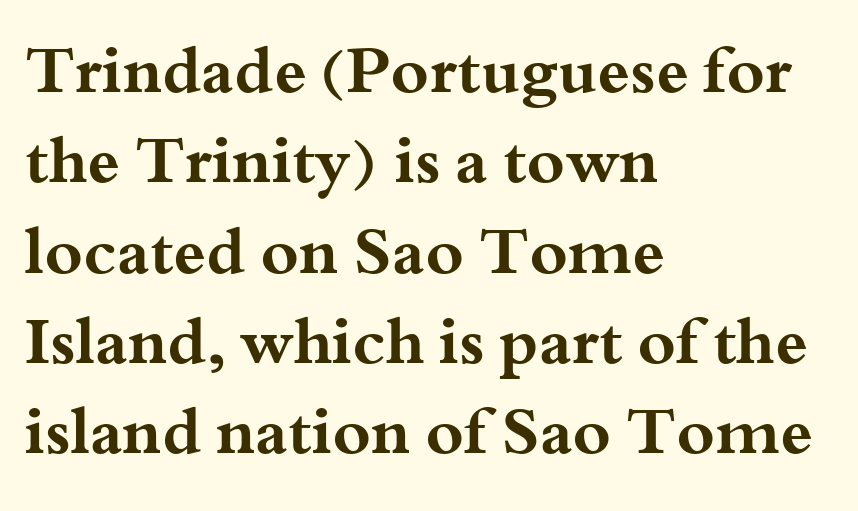
Nothing unusual about the tracking: characters are spaced as the font intends. One glance says typical: line gaps are just what's usual. Is this a fixed-width face? No — the glyphs have proportional, varying widths. The passage shown is typeset with a serif family. The passage is arranged the way most books set body copy — flush left. Words float on clear page, feet unadorned.
